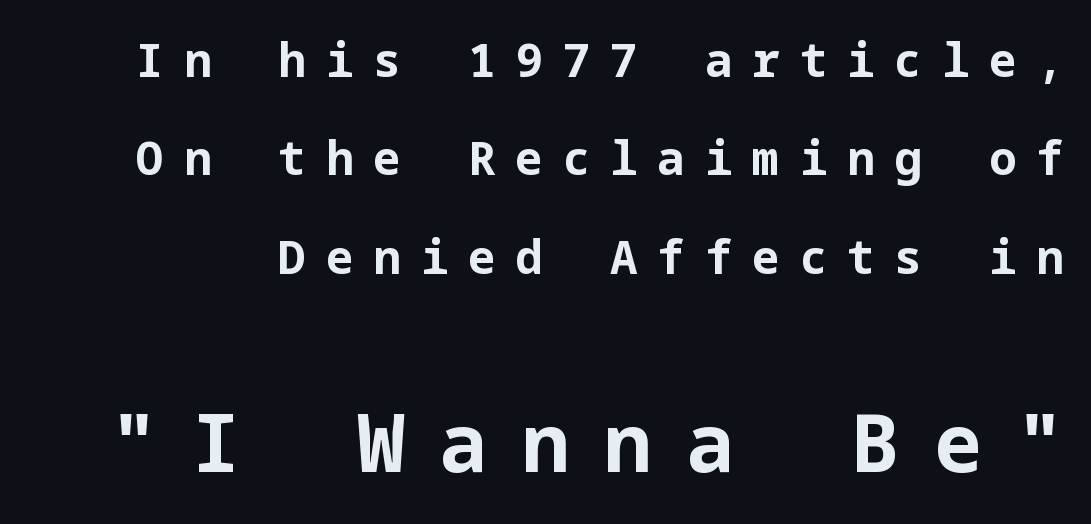
The lines are spread far apart with generous leading. Characters remain perfectly vertical along every line. The string is rendered with underlining switched off. In terms of letterform style, serifs are entirely absent. These words are printed bold, with thick strokes throughout. If you squint, the bottom block still reads clearly — it's the larger of the two.
